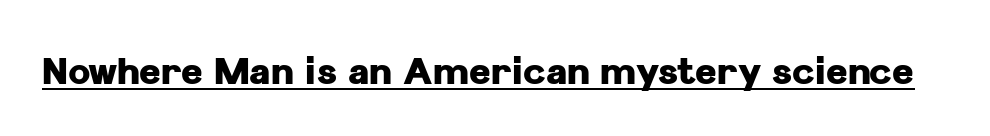
Q: Is the text bold? A: Yes.
Q: Is the text italic (slanted)? A: No, it is upright.
Q: Is the typeface a serif or a sans-serif typeface? A: Sans-serif.
Q: Is the text underlined? A: Yes.
Q: Is the spacing between letters normal or unusually wide? A: Normal.
Q: Width (condensed, normal, or wide)? A: Normal.
Q: Stroke contrast? A: Low.
Q: x-height? A: Medium.
Q: Monospaced? A: No.
